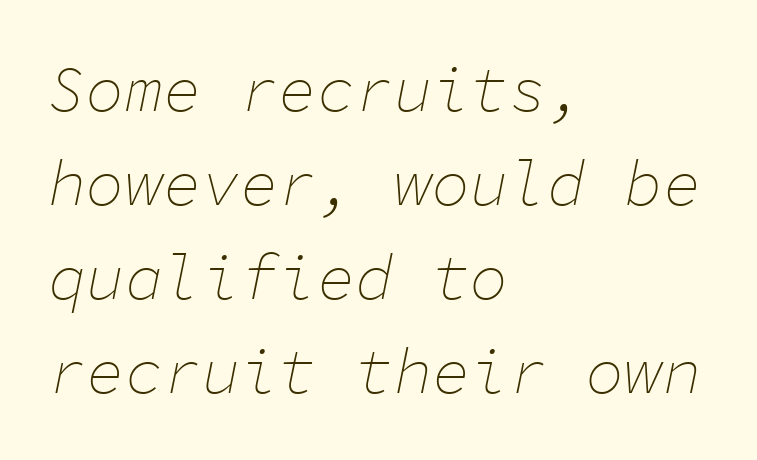
Q: Is the text bold? A: No.
Q: Is the text italic (slanted)? A: Yes, it leans right by about 11 degrees.
Q: Is the text underlined? A: No.
Q: How is the paragraph aligned? A: Left-aligned.
Q: Is the spacing between letters normal or unusually wide? A: Normal.
Q: Is the spacing between lines tight, normal or loose? A: Normal.
Q: Width (condensed, normal, or wide)? A: Normal.
Q: Stroke contrast? A: Low.
Q: x-height? A: Medium.
Q: Monospaced? A: Yes.
